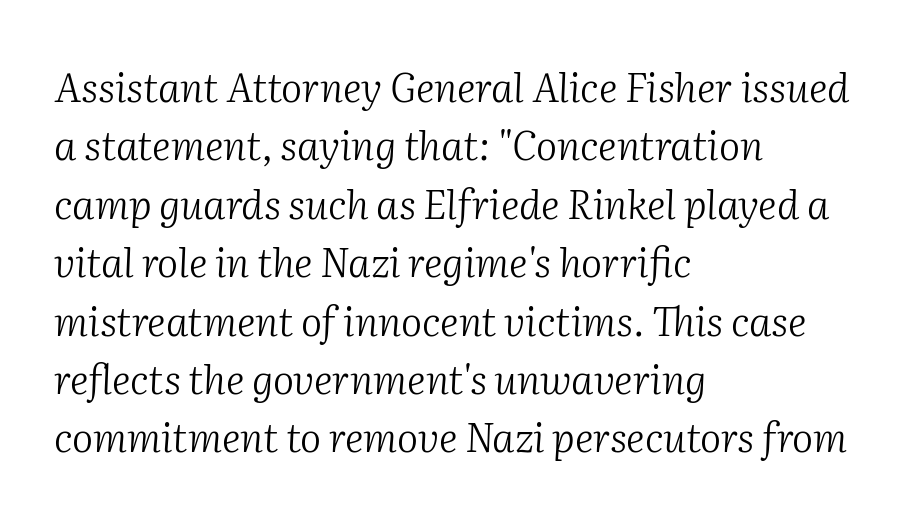
{"serif": "yes", "italic": "yes", "lean": "right", "slant_degrees": 2, "bold": "no", "weight": "light", "width": "normal", "stroke_contrast": "medium", "x_height": "medium", "monospaced": "no", "underline": "no", "align": "left", "line_spacing": "normal", "line_spacing_ratio": 1.46, "letter_spacing": "normal", "letter_spacing_em": 0.0, "glyph_px": 40}
